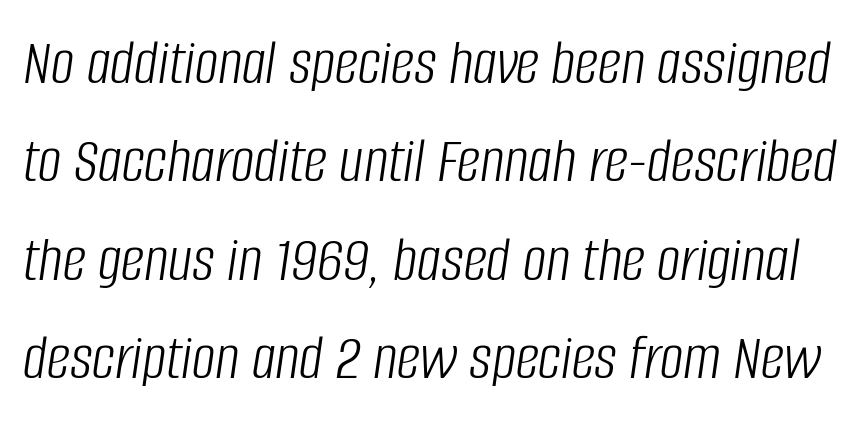
The image shows 66 px light, condensed type, italic (leaning right); set normal line spacing (1.49x), normal letter spacing, not underlined; low stroke contrast and a large x-height.
